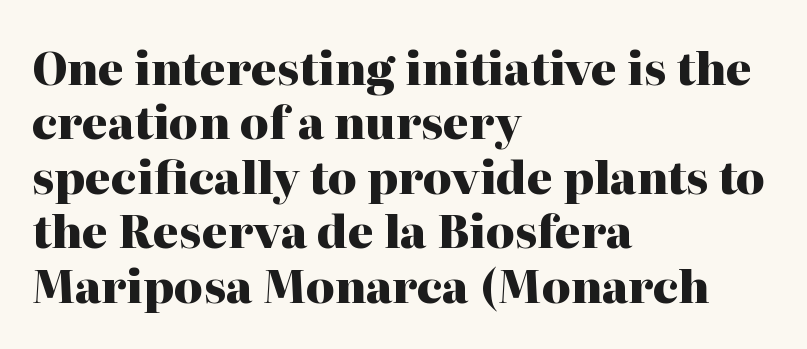
The paragraph shown leans on its left margin. How are the letters spaced? Ordinarily, with no added tracking. Typesetter's note: full bold, strokes at maximum text heaviness. To sum up the face: it has serifs. Is there any slant? The stems are plumb. Decoration check: the copy has no underline.
